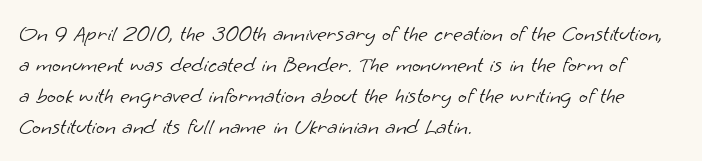
The vertical gap from one line to the next is medium. The letterforms sit at book weight or below. Underline: absent. All the whitespace from short lines collects on the right. The type is set solid horizontally, with unmodified tracking.
